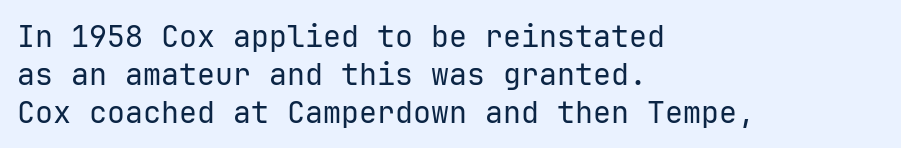
{"serif": "no", "italic": "no", "bold": "no", "weight": "regular", "width": "normal", "stroke_contrast": "low", "x_height": "medium", "monospaced": "yes", "underline": "no", "align": "left", "line_spacing": "normal", "line_spacing_ratio": 1.27, "letter_spacing": "normal", "letter_spacing_em": 0.0, "glyph_px": 30}
